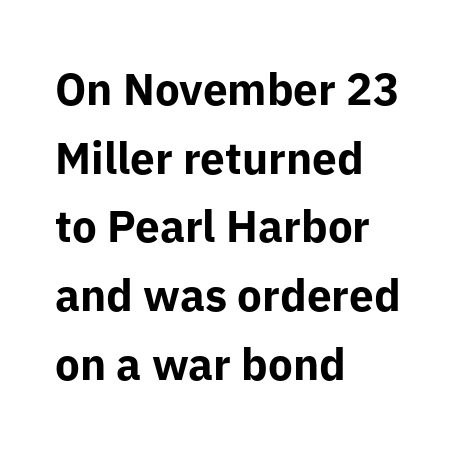
The image shows 44 px bold sans-serif type, upright; set left-aligned, normal line spacing (1.56x), normal letter spacing, not underlined; low stroke contrast and a medium x-height.
